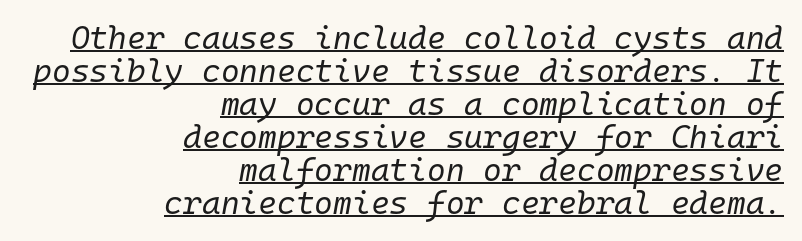
These lines were composed using italics. A typesetter would call this leading minimal, almost set solid. This rendering uses right alignment, leaving the left contour irregular. Like a heading marked for emphasis, these lines bear an underscore. Short note: letters normally spaced. The passage shown is typed in a monospace face where columns stay perfectly aligned.
